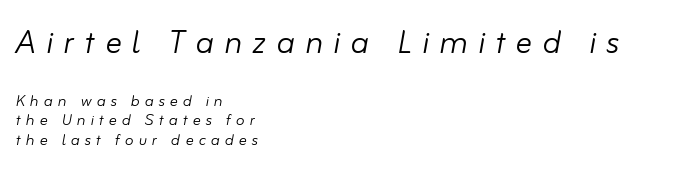
This sample has the flowing, uneven cadence of proportional lettering. The space beneath each line is pristine and unruled. Alignment: flush left. The text carries the slant typical of an italic or oblique font. This rendering widens character spacing well past its baseline value.
